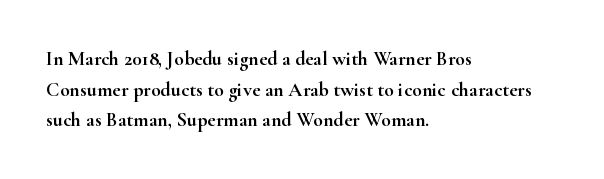
{"italic": "no", "underline": "no", "align": "left", "line_spacing": "normal", "line_spacing_ratio": 1.53, "letter_spacing": "normal", "letter_spacing_em": 0.0, "glyph_px": 20}
